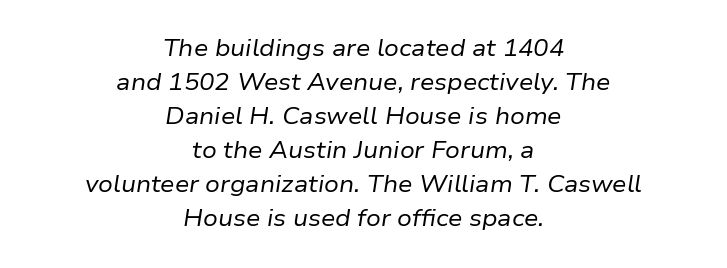
A clean baseline with only descenders dipping below it. Weight: not bold — regular or lighter. The typography opts for an oblique posture over an upright one. This rendering leaves character spacing at its baseline value. Vertically, the passage feels balanced, rows spaced as you'd expect.
